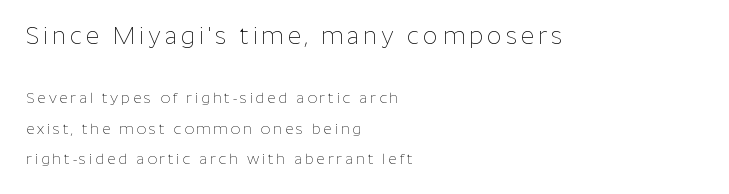
Q: Is the text bold? A: No.
Q: Is the text italic (slanted)? A: No, it is upright.
Q: Is the text underlined? A: No.
Q: How is the paragraph aligned? A: Left-aligned.
Q: Is the spacing between lines tight, normal or loose? A: Loose.
Q: Which block of text is set in a larger size, the first (top) or the second (bottom)? A: The first (top) one.
